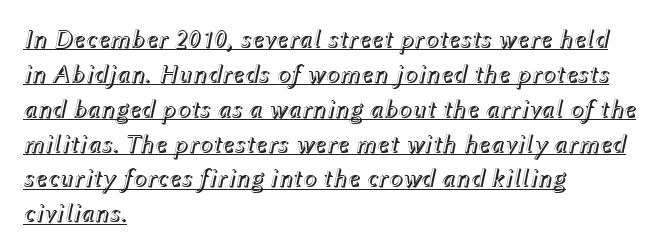
In designer terms, the underline attribute is active on this setting. Left-aligned paragraph, ragged on the right. Whoever set this chose a conventional vertical rhythm. The typography opts for an oblique posture over an upright one. No extra tracking has been applied to these lines.
